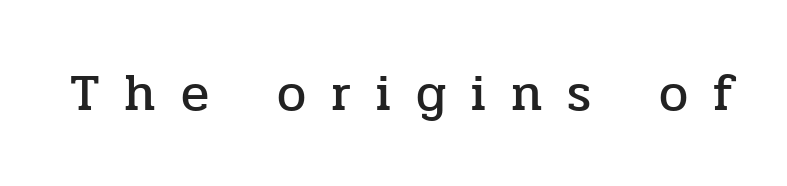
The image shows 52 px serif type, upright; set unusually wide letter spacing (+0.48 em), not underlined; low stroke contrast and a medium x-height.
